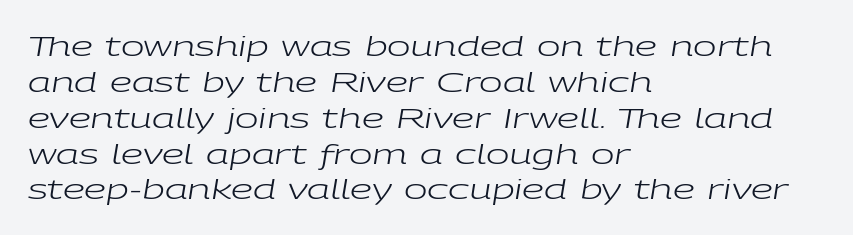
{"italic": "yes", "lean": "right", "slant_degrees": 9, "bold": "no", "weight": "regular", "width": "wide", "stroke_contrast": "low", "x_height": "medium", "monospaced": "no", "underline": "no", "align": "left", "line_spacing": "normal", "line_spacing_ratio": 1.28, "letter_spacing": "normal", "letter_spacing_em": 0.0, "glyph_px": 28}
